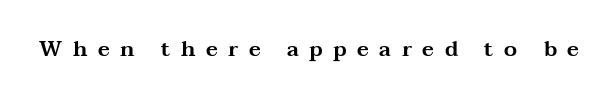
Q: Is the text italic (slanted)? A: No, it is upright.
Q: Is the text underlined? A: No.
Q: Is the spacing between letters normal or unusually wide? A: Unusually wide.
